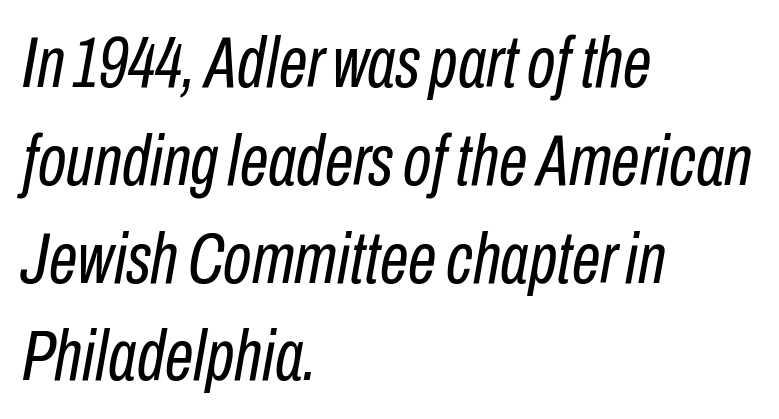
The image shows 73 px regular-weight, condensed type, italic (leaning right); set left-aligned, normal line spacing (1.34x), normal letter spacing, not underlined; low stroke contrast and a medium x-height.
